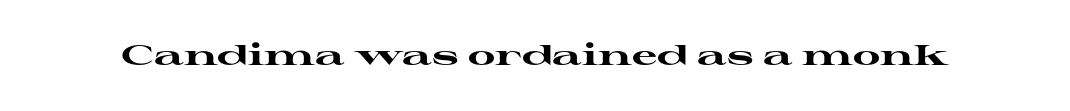
The image shows 28 px heavy, wide serif type, upright; set normal letter spacing, not underlined; high stroke contrast and a medium x-height.
